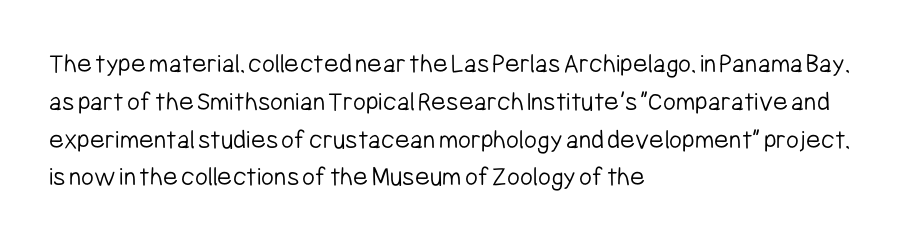
The image shows 28 px light, condensed sans-serif type, upright; set left-aligned, normal line spacing (1.35x), normal letter spacing, not underlined; low stroke contrast and a medium x-height.
